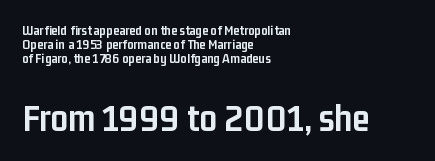
Q: Is the text bold? A: Yes.
Q: Is the text italic (slanted)? A: No, it is upright.
Q: Is the typeface a serif or a sans-serif typeface? A: Sans-serif.
Q: Is the text underlined? A: No.
Q: How is the paragraph aligned? A: Left-aligned.
Q: Is the spacing between letters normal or unusually wide? A: Normal.
Q: Is the spacing between lines tight, normal or loose? A: Tight.
Q: Which block of text is set in a larger size, the first (top) or the second (bottom)? A: The second (bottom) one.
Q: Width (condensed, normal, or wide)? A: Condensed.
Q: Stroke contrast? A: Low.
Q: x-height? A: Medium.
Q: Monospaced? A: No.
